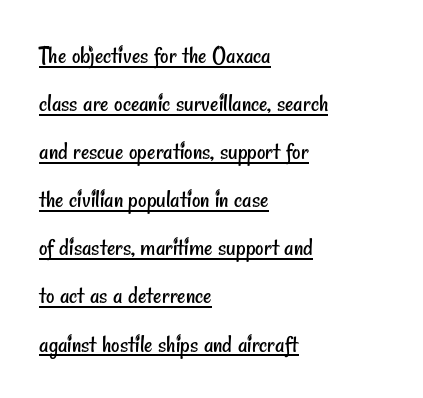
The image shows 26 px text type; set left-aligned, line spacing 1.85x, normal letter spacing, underlined.
